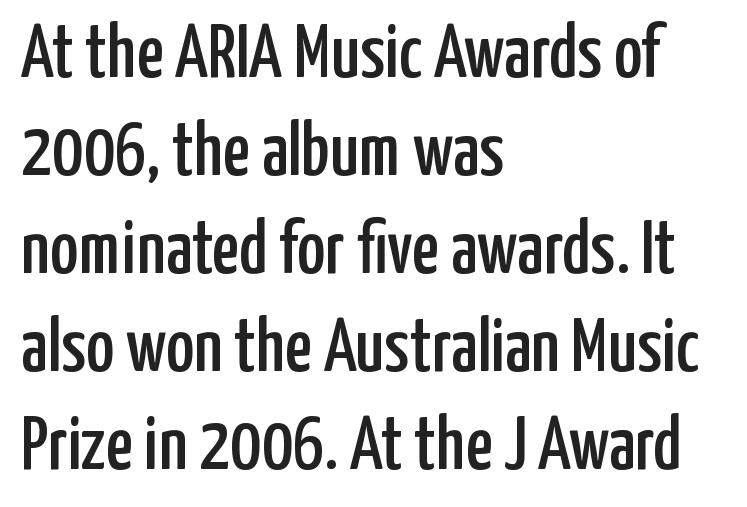
Q: Is the text italic (slanted)? A: No, it is upright.
Q: Is the typeface a serif or a sans-serif typeface? A: Sans-serif.
Q: Is the text underlined? A: No.
Q: How is the paragraph aligned? A: Left-aligned.
Q: Is the spacing between letters normal or unusually wide? A: Normal.
Q: Is the spacing between lines tight, normal or loose? A: Normal.
Q: Width (condensed, normal, or wide)? A: Condensed.
Q: Stroke contrast? A: Low.
Q: x-height? A: Medium.
Q: Monospaced? A: No.
